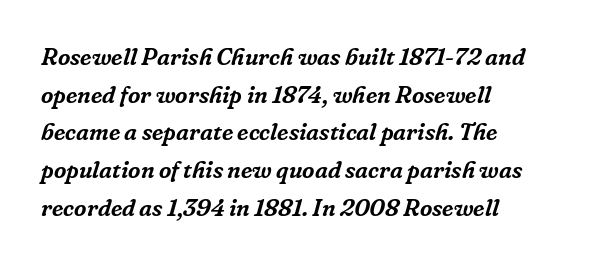
{"italic": "yes", "lean": "right", "slant_degrees": 16, "underline": "no", "align": "left", "line_spacing": "normal", "line_spacing_ratio": 1.57, "letter_spacing": "normal", "letter_spacing_em": 0.0, "glyph_px": 24}
